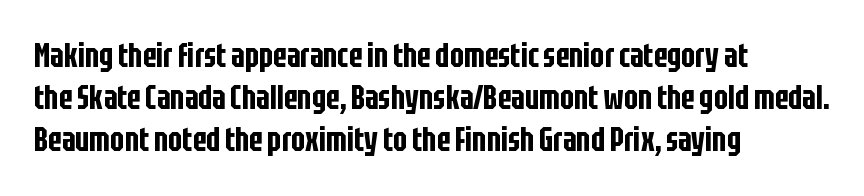
The image shows 33 px condensed sans-serif type, upright; set left-aligned, normal line spacing (1.28x), normal letter spacing, not underlined; low stroke contrast and a large x-height.
